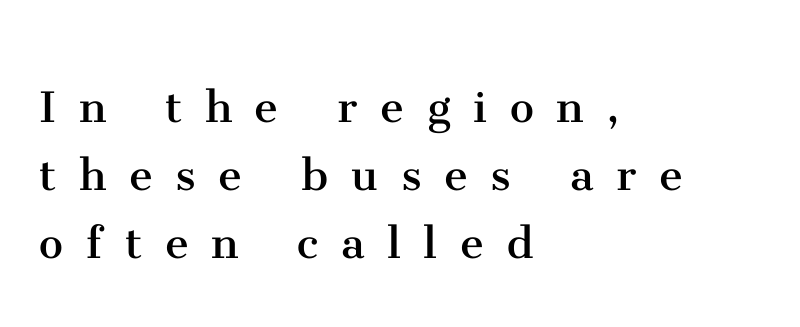
Q: Is the text bold? A: No.
Q: Is the text italic (slanted)? A: No, it is upright.
Q: Is the typeface a serif or a sans-serif typeface? A: Serif.
Q: Is the text underlined? A: No.
Q: How is the paragraph aligned? A: Left-aligned.
Q: Is the spacing between letters normal or unusually wide? A: Unusually wide.
Q: Is the spacing between lines tight, normal or loose? A: Normal.
Q: Width (condensed, normal, or wide)? A: Normal.
Q: Stroke contrast? A: Medium.
Q: x-height? A: Medium.
Q: Monospaced? A: No.
